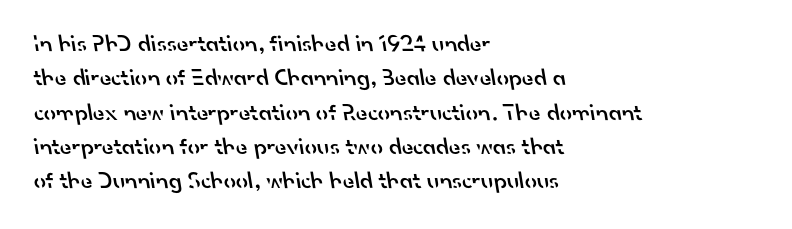
The image shows 24 px text type; set left-aligned, normal line spacing (1.43x), normal letter spacing, not underlined.
